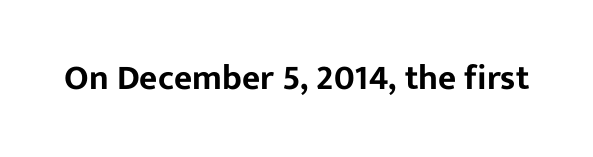
The image shows 35 px sans-serif type, upright; set normal letter spacing, not underlined; low stroke contrast and a medium x-height.
